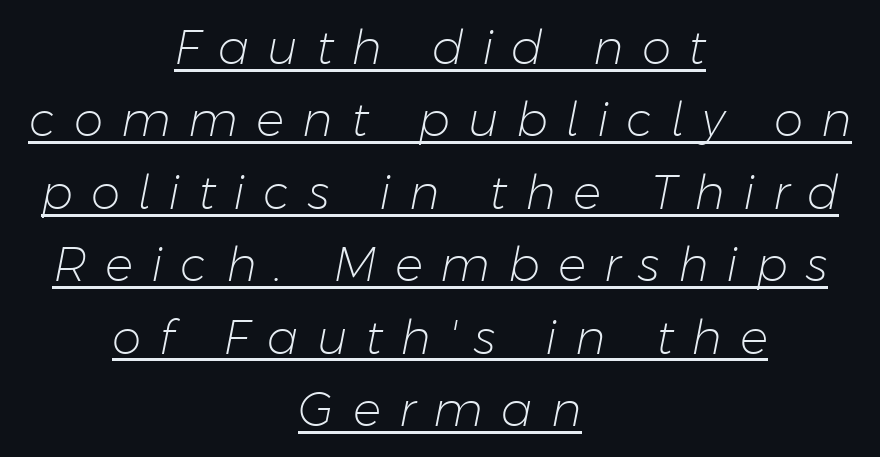
Q: Is the text bold? A: No.
Q: Is the text italic (slanted)? A: Yes, it leans right by about 11 degrees.
Q: Is the text underlined? A: Yes.
Q: How is the paragraph aligned? A: Centered.
Q: Is the spacing between letters normal or unusually wide? A: Unusually wide.
Q: Is the spacing between lines tight, normal or loose? A: Normal.
Q: Width (condensed, normal, or wide)? A: Normal.
Q: Stroke contrast? A: Low.
Q: x-height? A: Medium.
Q: Monospaced? A: No.
